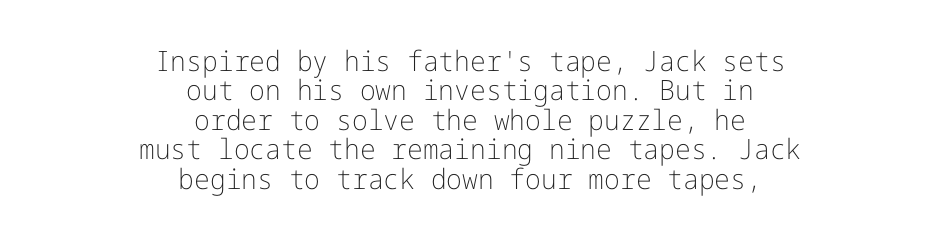
Inter-character spacing is left at the font's built-in metrics. The characters display no serif detailing; their extremities are plain. This is not heavy type; no bold has been used. No italicization has been applied; the sample stays upright. The string is rendered with underlining switched off.
